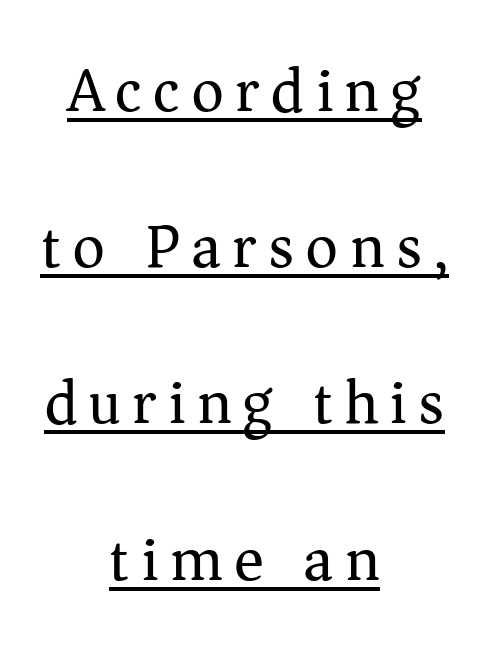
The type sits square on the baseline with zero lean. This is not heavy type; no bold has been used. Letterform terminals end in serifs throughout the passage. Character widths vary here, with narrow letters taking less room than wide ones. Successive baselines arrive slowly, with a big drop between each.
